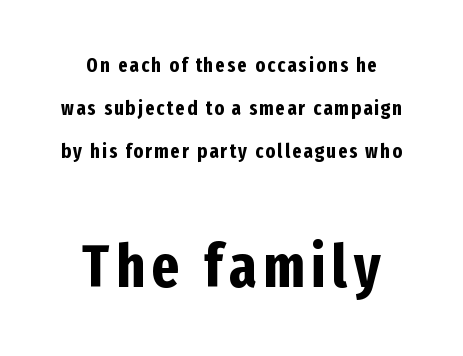
Q: Is the text bold? A: Yes.
Q: Is the text italic (slanted)? A: No, it is upright.
Q: Is the typeface a serif or a sans-serif typeface? A: Sans-serif.
Q: Is the text underlined? A: No.
Q: How is the paragraph aligned? A: Centered.
Q: Is the spacing between lines tight, normal or loose? A: Loose.
Q: Which block of text is set in a larger size, the first (top) or the second (bottom)? A: The second (bottom) one.
Q: Width (condensed, normal, or wide)? A: Condensed.
Q: Stroke contrast? A: Low.
Q: x-height? A: Medium.
Q: Monospaced? A: No.
